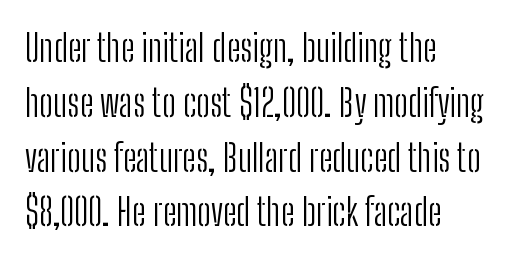
A typesetter would call this leading conventional body-copy spacing. Type style note: lacks serifs. Weight: in the light-to-regular range. The setting favours the left margin, as ordinary paragraphs usually do.
